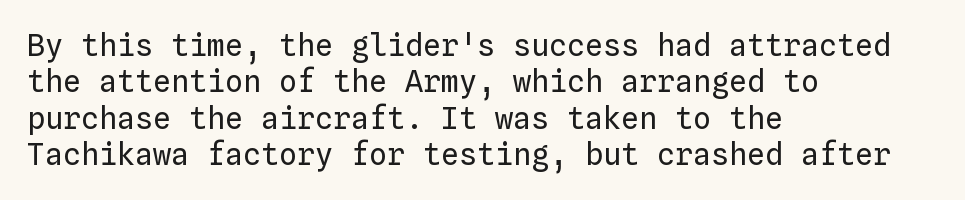
Q: Is the text bold? A: No.
Q: Is the text italic (slanted)? A: No, it is upright.
Q: Is the text underlined? A: No.
Q: How is the paragraph aligned? A: Left-aligned.
Q: Is the spacing between letters normal or unusually wide? A: Normal.
Q: Width (condensed, normal, or wide)? A: Normal.
Q: Stroke contrast? A: Low.
Q: x-height? A: Medium.
Q: Monospaced? A: Yes.
